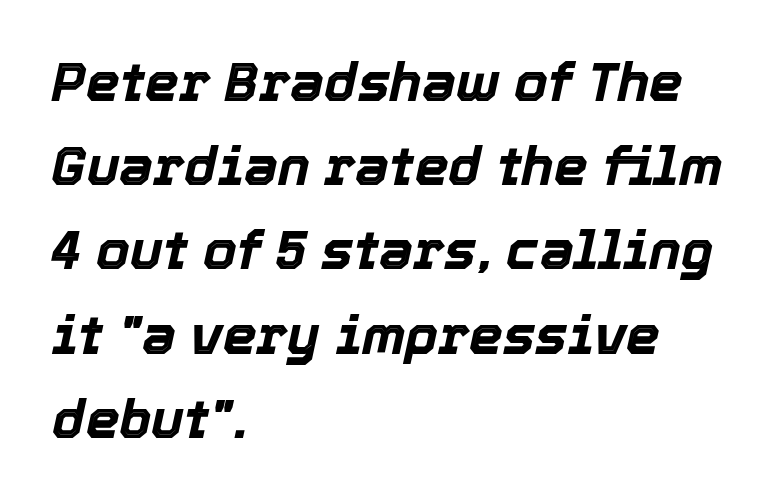
Q: Is the text bold? A: Yes.
Q: Is the text italic (slanted)? A: Yes, it leans right by about 12 degrees.
Q: Is the text underlined? A: No.
Q: How is the paragraph aligned? A: Left-aligned.
Q: Is the spacing between letters normal or unusually wide? A: Normal.
Q: Is the spacing between lines tight, normal or loose? A: Normal.
Q: Width (condensed, normal, or wide)? A: Normal.
Q: x-height? A: Medium.
Q: Monospaced? A: No.
